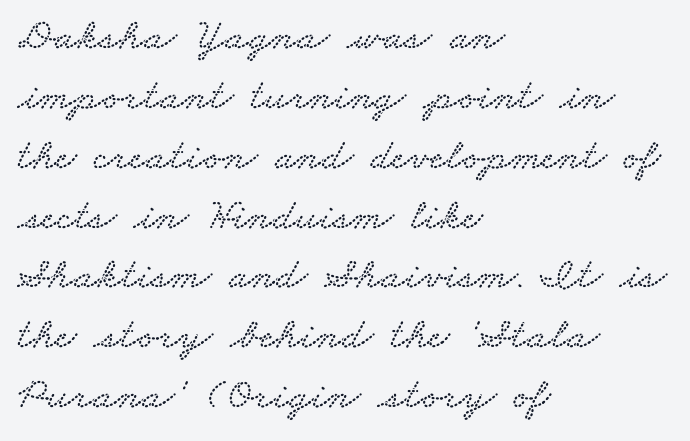
{"serif": "yes", "width": "wide", "stroke_contrast": "low", "x_height": "small", "monospaced": "no", "underline": "no", "align": "left", "line_spacing": "normal", "line_spacing_ratio": 1.36, "letter_spacing": "normal", "letter_spacing_em": 0.0, "glyph_px": 44}
